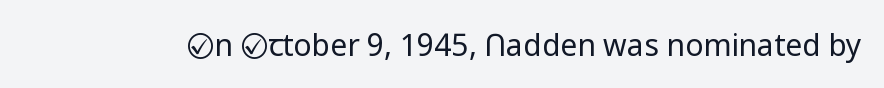
Q: Is the text bold? A: No.
Q: Is the text italic (slanted)? A: No, it is upright.
Q: Is the typeface a serif or a sans-serif typeface? A: Sans-serif.
Q: Is the text underlined? A: No.
Q: Is the spacing between letters normal or unusually wide? A: Normal.
Q: Width (condensed, normal, or wide)? A: Normal.
Q: Stroke contrast? A: Low.
Q: x-height? A: Medium.
Q: Monospaced? A: No.
